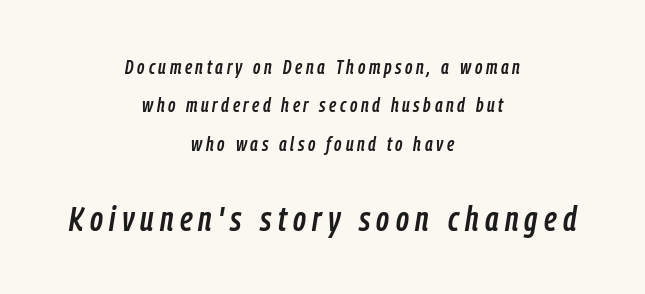
{"italic": "yes", "lean": "right", "slant_degrees": 9, "width": "condensed", "stroke_contrast": "low", "x_height": "medium", "monospaced": "no", "underline": "no", "align": "center", "line_spacing": "loose", "line_spacing_ratio": 1.92, "larger_block": "second", "size_ratio": 1.75, "glyph_px": 35}
